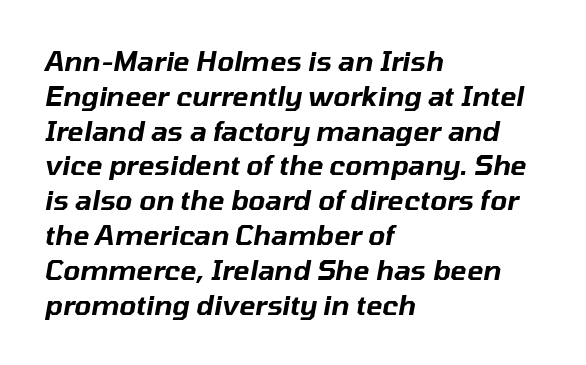
Q: Is the text italic (slanted)? A: Yes, it leans right by about 10 degrees.
Q: Is the text underlined? A: No.
Q: How is the paragraph aligned? A: Left-aligned.
Q: Is the spacing between letters normal or unusually wide? A: Normal.
Q: Is the spacing between lines tight, normal or loose? A: Normal.
